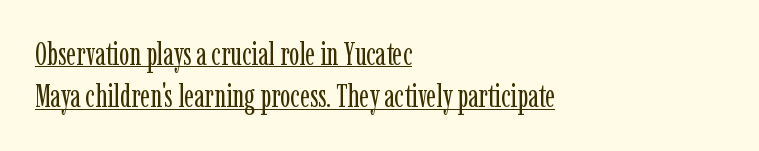
{"serif": "yes", "italic": "no", "bold": "no", "weight": "regular", "width": "condensed", "stroke_contrast": "low", "x_height": "medium", "monospaced": "no", "underline": "yes", "align": "left", "line_spacing": "normal", "line_spacing_ratio": 1.37, "letter_spacing": "normal", "letter_spacing_em": 0.0, "glyph_px": 31}
